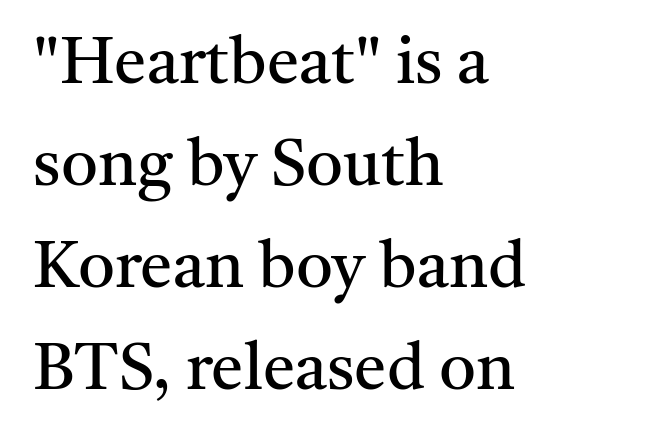
The image shows 65 px regular-weight serif type, upright; set left-aligned, normal line spacing (1.57x), normal letter spacing, not underlined; medium stroke contrast and a medium x-height.
